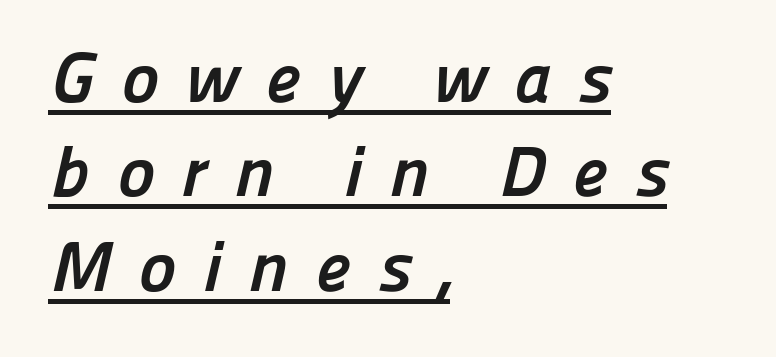
Look at the stroke-to-counter ratio: heavy, a bold. Underlining? Definitely there. Successive baselines arrive at the customary interval. The paragraph has a hard left edge and a soft right edge.
